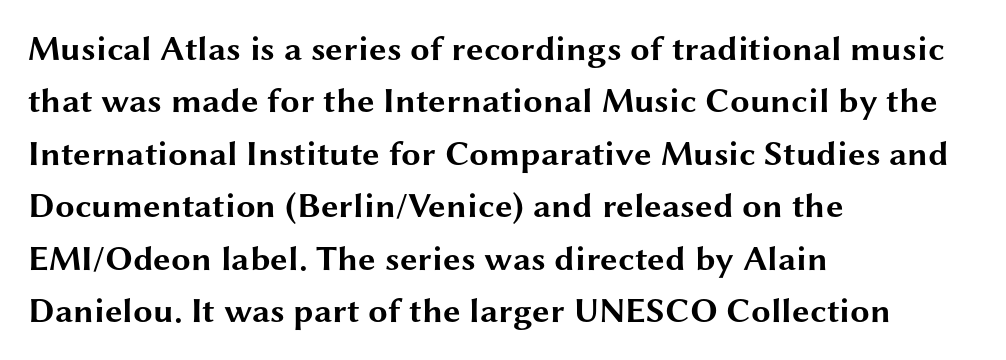
{"serif": "no", "italic": "no", "bold": "yes", "weight": "bold", "width": "wide", "stroke_contrast": "medium", "x_height": "medium", "monospaced": "no", "underline": "no", "align": "left", "line_spacing": "normal", "line_spacing_ratio": 1.5, "letter_spacing": "normal", "letter_spacing_em": 0.0, "glyph_px": 35}
